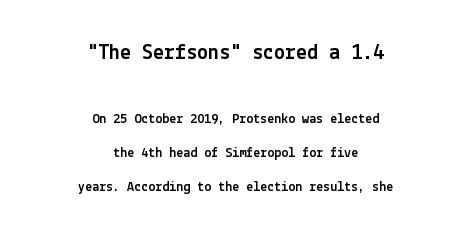
The whitespace from short lines is split evenly between both sides. Check the space under the baseline: it is left empty. The letters stand upright; this is a roman face. Words appear dense and cohesive because spacing is normal. The letters in the upper block stand taller than those in the block below. This block would shrink considerably if given ordinary leading; it's expanded now.
